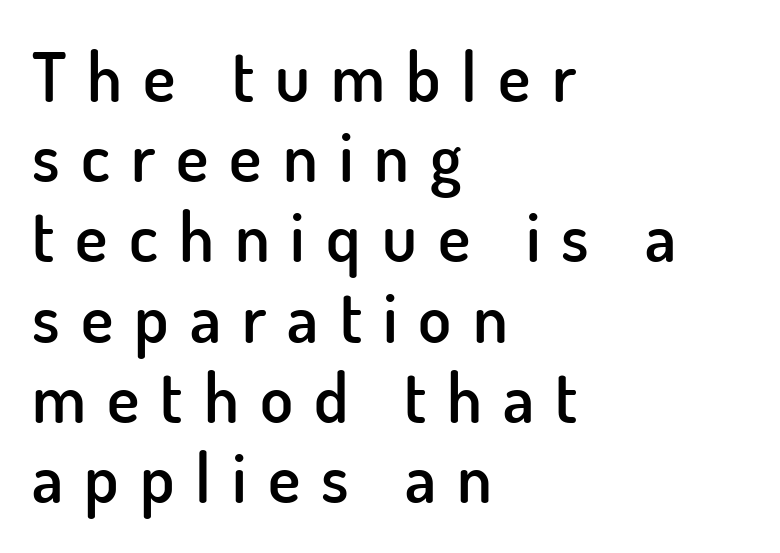
{"serif": "no", "italic": "no", "bold": "semi", "weight": "semibold", "width": "normal", "stroke_contrast": "low", "x_height": "small", "monospaced": "no", "underline": "no", "align": "left", "line_spacing_ratio": 1.18, "letter_spacing": "wide", "letter_spacing_em": 0.31, "glyph_px": 68}
